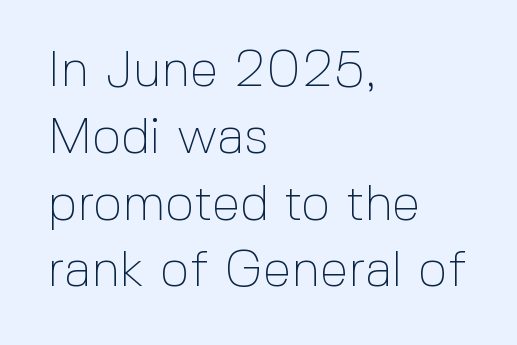
Unmarked baselines from the first word to the last. Observe the ordinary spacing: letters are neighbours, not strangers. The text block is weighted toward the left margin, trailing off unevenly rightward. This sample has the flowing, uneven cadence of proportional lettering.
